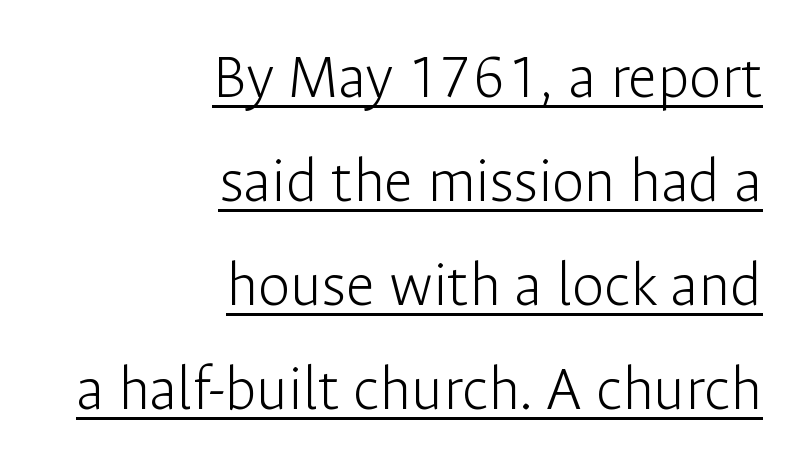
Does extra space separate the letters? No, they use regular spacing. The face used here is proportionally spaced, like ordinary book or web type. Somebody hit Ctrl+U on this one — the words are underlined. The block of text has a typical density, with ordinary space between rows.
